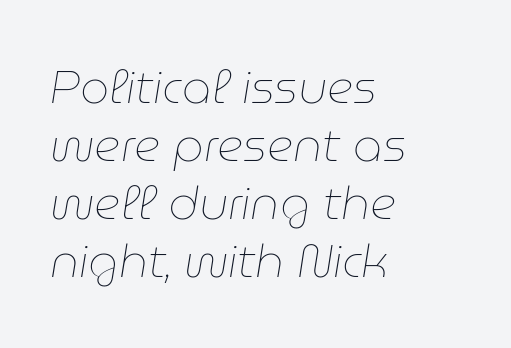
Q: Is the text bold? A: No.
Q: Is the text italic (slanted)? A: Yes, it leans right by about 9 degrees.
Q: Is the text underlined? A: No.
Q: How is the paragraph aligned? A: Left-aligned.
Q: Is the spacing between letters normal or unusually wide? A: Normal.
Q: Is the spacing between lines tight, normal or loose? A: Normal.
Q: Width (condensed, normal, or wide)? A: Normal.
Q: Stroke contrast? A: Low.
Q: x-height? A: Medium.
Q: Monospaced? A: No.
